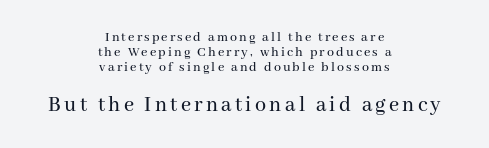
One glance says dense: line gaps are narrower than usual. Italic: no, the glyphs are upright roman. Visually, the bottom section dominates because its glyphs are scaled up. One-word summary of the alignment: center. Descender tails drop into unmarked territory.
